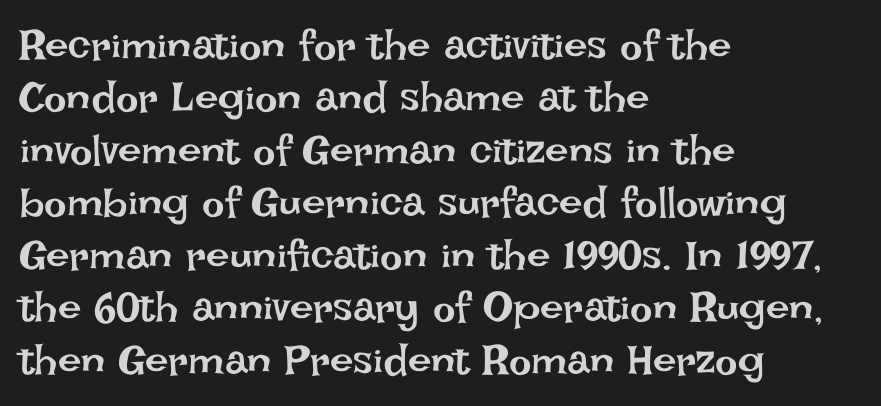
Lines of text with bare space underneath. The characters are drawn with everyday or finer stroke widths. The line texture is even and compact thanks to regular tracking. The rendering uses natural spacing where letterforms have individual widths.
